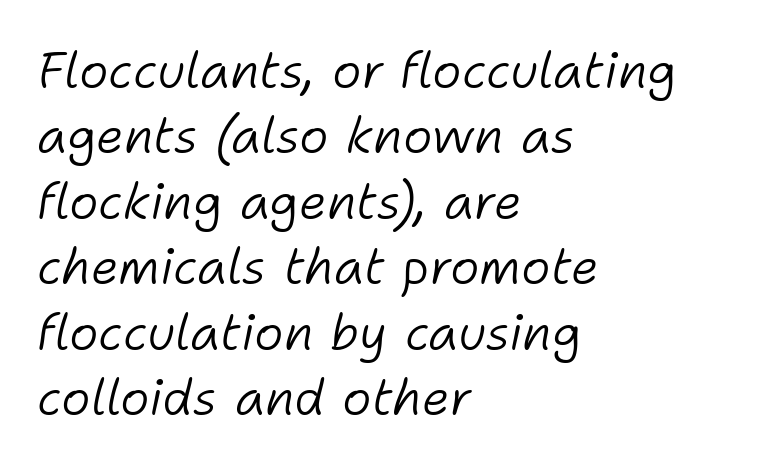
The gap between lines stays unmarked. Stems here are at most as thick as an everyday book face. Compared with ordinary roman type, these characters are visibly tilted. All the whitespace from short lines collects on the right.
